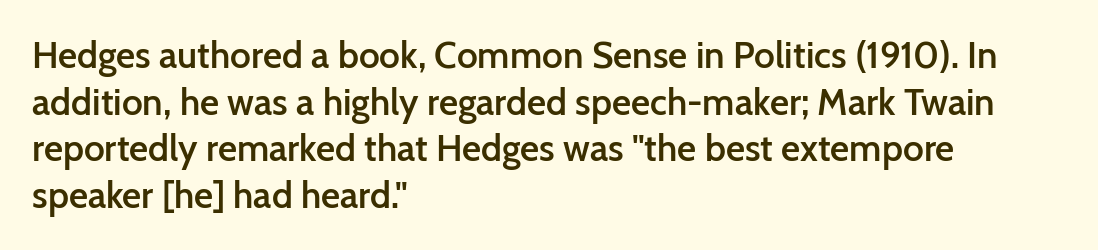
Q: Is the text bold? A: Semi-bold.
Q: Is the text italic (slanted)? A: No, it is upright.
Q: Is the typeface a serif or a sans-serif typeface? A: Sans-serif.
Q: Is the text underlined? A: No.
Q: How is the paragraph aligned? A: Left-aligned.
Q: Is the spacing between letters normal or unusually wide? A: Normal.
Q: Is the spacing between lines tight, normal or loose? A: Normal.
Q: Width (condensed, normal, or wide)? A: Normal.
Q: Stroke contrast? A: Low.
Q: x-height? A: Medium.
Q: Monospaced? A: No.
